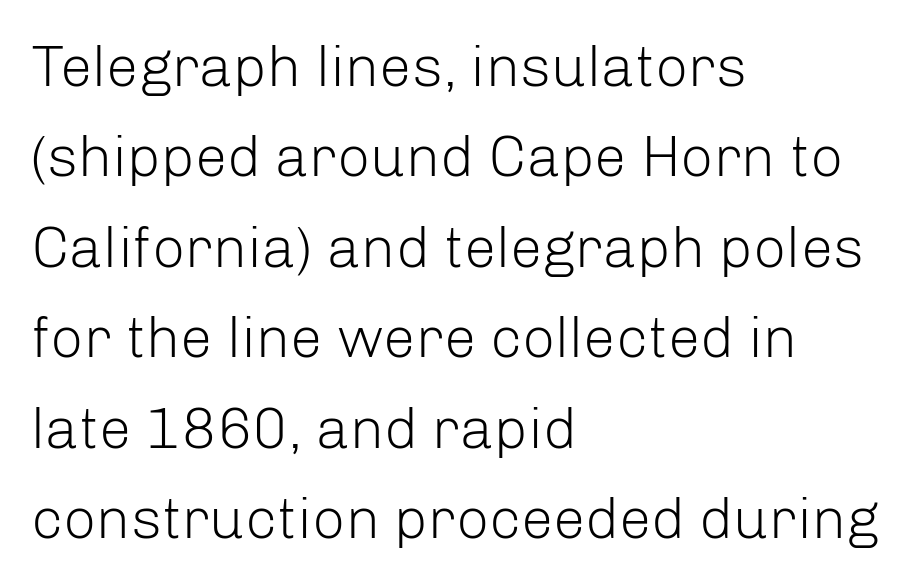
Decoration check: the copy has no underline. Compared with a centered layout, this one pins lines to the left instead. In terms of leading, this rendering sits right in the middle. Notice how the stems are strictly vertical — no italics here.
